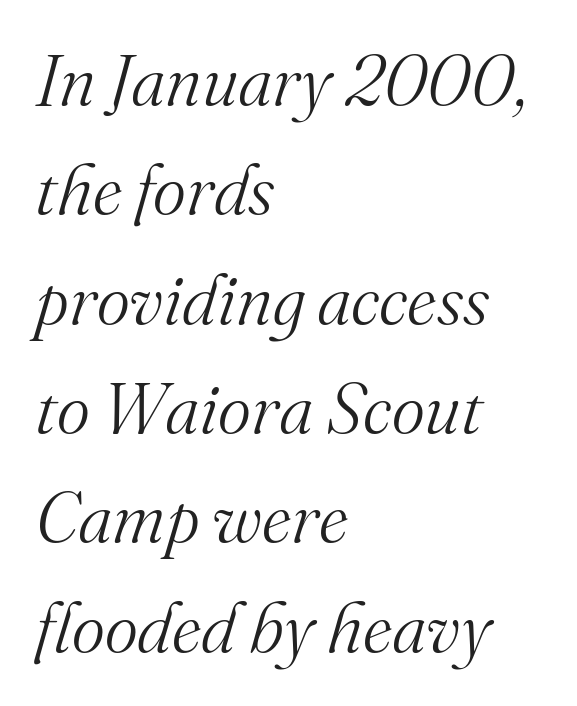
Regarding leading, the lines here are spaced in the standard way. A student would call this left alignment; a typographer would say flush left, rag right. The type family on display is of the serif kind. Students, note that the glyphs here touch the page at normal intervals. Any mark beneath the type? The region is blank.
